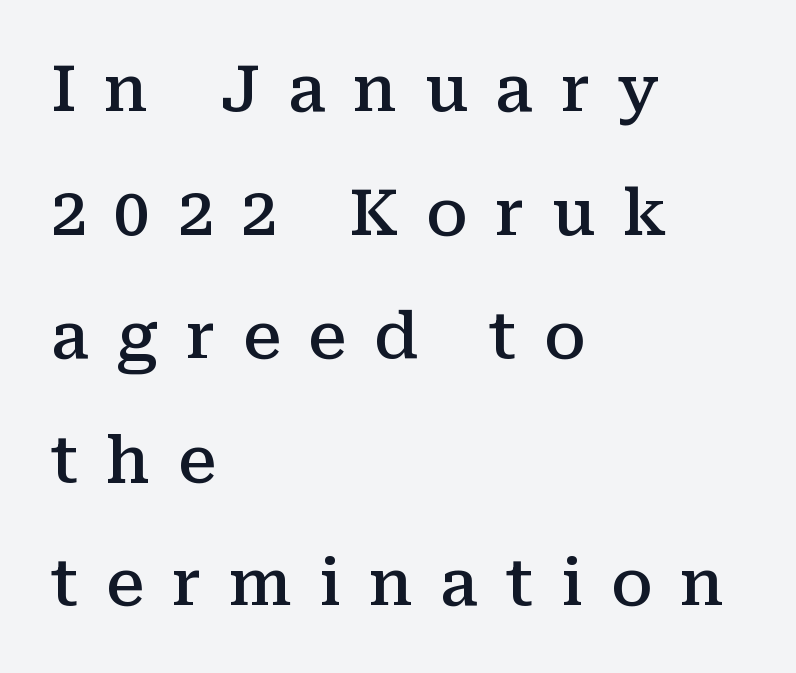
The image shows 64 px semibold serif type, upright; set left-aligned, loose line spacing (1.93x), unusually wide letter spacing (+0.43 em), not underlined; medium stroke contrast and a medium x-height.
